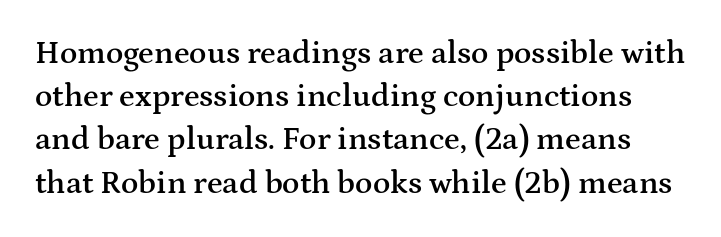
The image shows 32 px semibold, wide serif type, upright; set normal line spacing (1.35x), normal letter spacing, not underlined; medium stroke contrast and a medium x-height.
